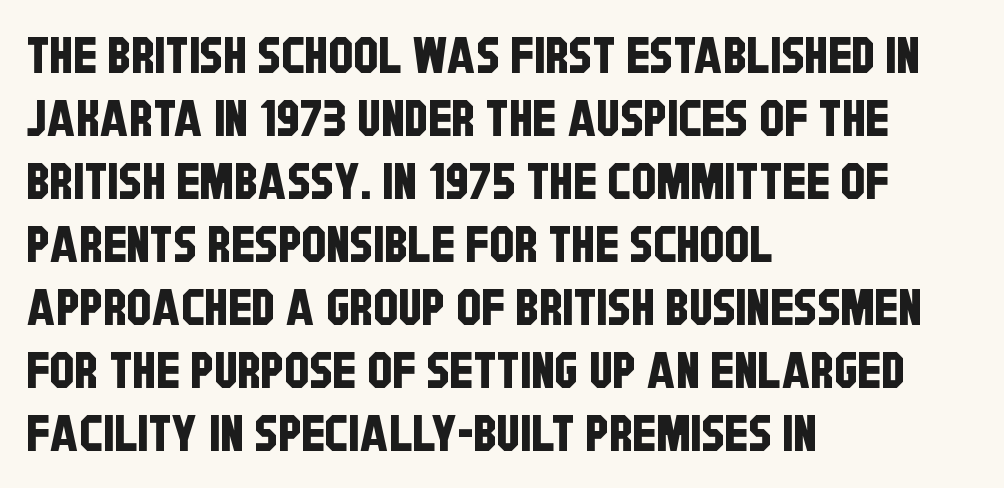
The image shows 50 px condensed sans-serif type; set left-aligned, normal line spacing (1.26x), normal letter spacing, not underlined; low stroke contrast and a large x-height.
